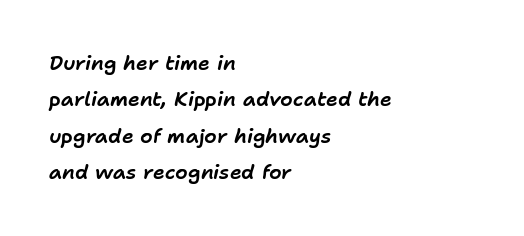
The image shows 20 px text type, italic (leaning right); set left-aligned, line spacing 1.82x, normal letter spacing, not underlined.
